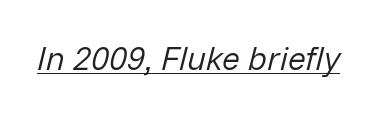
Is the stroke heavy? The answer is a plain regular-or-lighter. You could call the tracking neutral — neither tight nor loose. Would a proofreader flag this as italicized? Yes. Spacing verdict: proportional, widths tailored to each character. Has an underline been added? It has.
